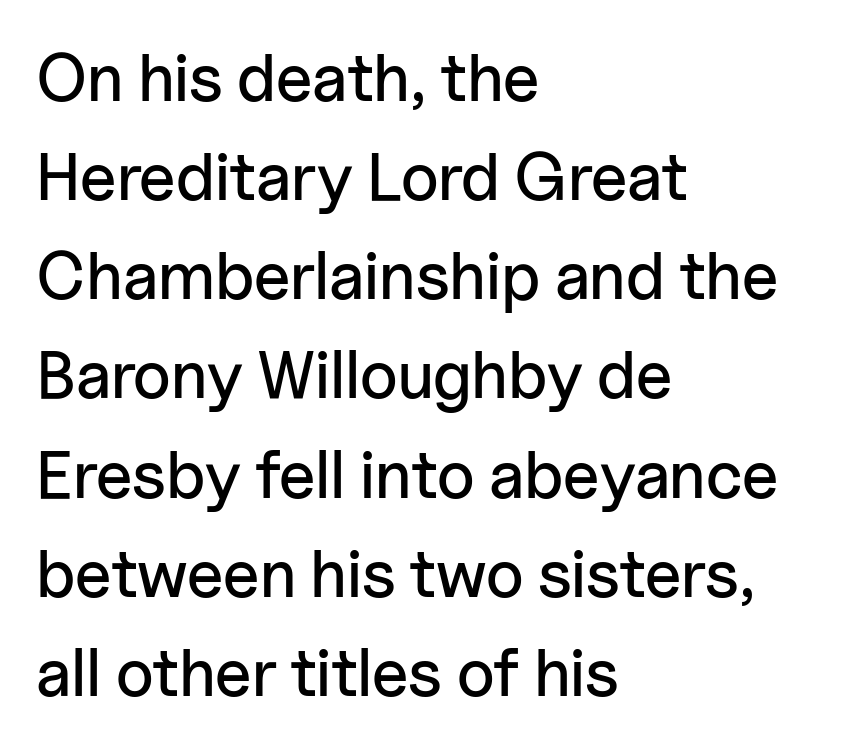
The image shows 67 px sans-serif type, upright; set left-aligned, normal line spacing (1.48x), normal letter spacing, not underlined; low stroke contrast and a medium x-height.
